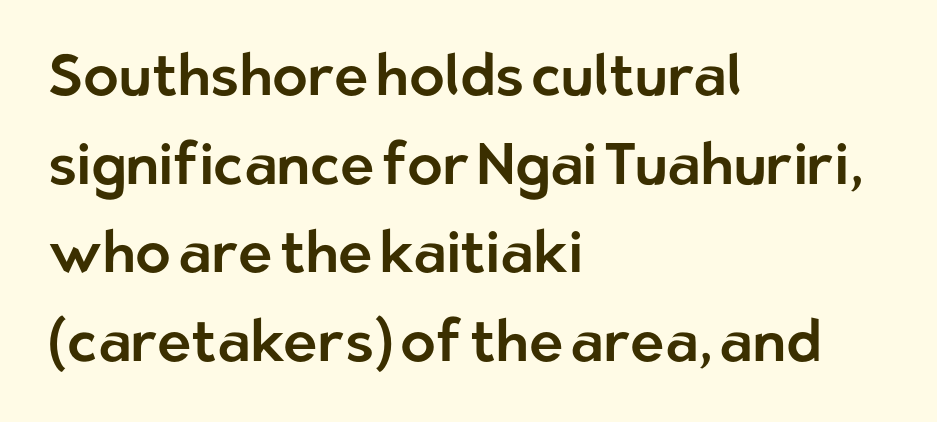
The image shows 58 px sans-serif type, upright; set left-aligned, normal line spacing (1.53x), normal letter spacing, not underlined; low stroke contrast and a medium x-height.
